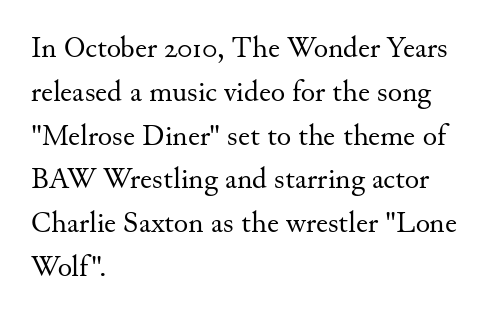
Rendered with straight, roman letterforms. The space beneath each line is pristine and unruled. Is the letter spacing exaggerated? No — it looks like the ordinary default. Serifs: yes, visible at the terminals of the letterforms.
